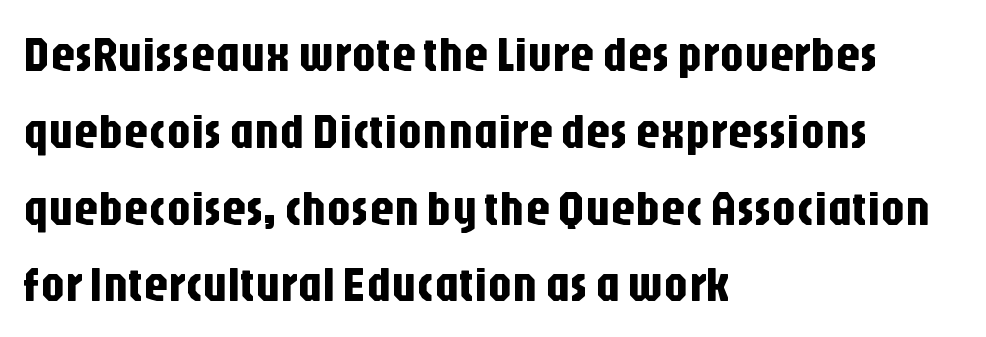
Nothing unusual about the tracking: characters are spaced as the font intends. Each row of text sits above clean, open space. Is the block centered? No — it sits flush against the left margin. Does the leading feel generous? No, just average.
